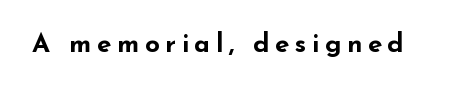
Q: Is the text bold? A: Yes.
Q: Is the text italic (slanted)? A: No, it is upright.
Q: Is the text underlined? A: No.
Q: Is the spacing between letters normal or unusually wide? A: Unusually wide.
